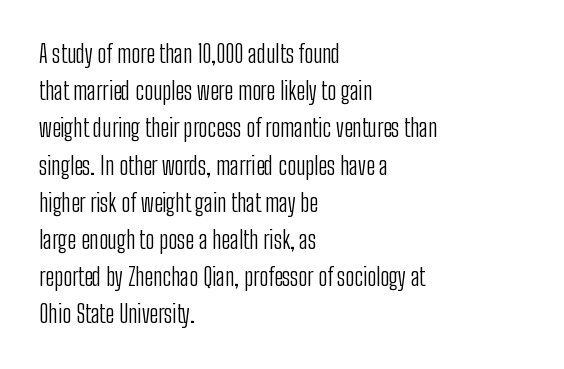
{"italic": "no", "bold": "no", "underline": "no", "align": "left", "line_spacing": "normal", "line_spacing_ratio": 1.55, "letter_spacing": "normal", "letter_spacing_em": 0.0, "glyph_px": 24}
